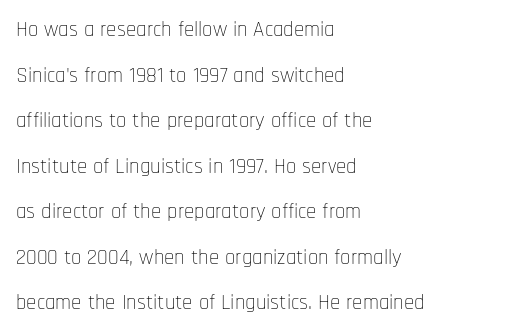
Line spacing here is loose. Is the block centered? No — it sits flush against the left margin. No letter is thick-stroked: the sample isn't bold. Posture: vertical. The gaps between neighbouring characters are ordinary and unremarkable.
